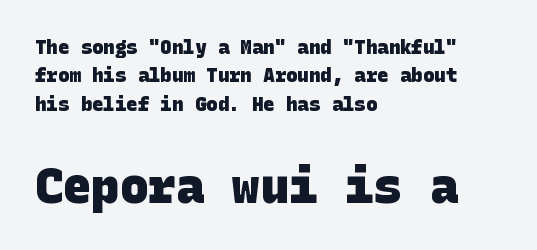
The image shows 47 px heavy sans-serif type; set left-aligned, normal line spacing (1.49x), normal letter spacing, not underlined; the second (bottom) block is 2.47x larger; low stroke contrast and a large x-height.
